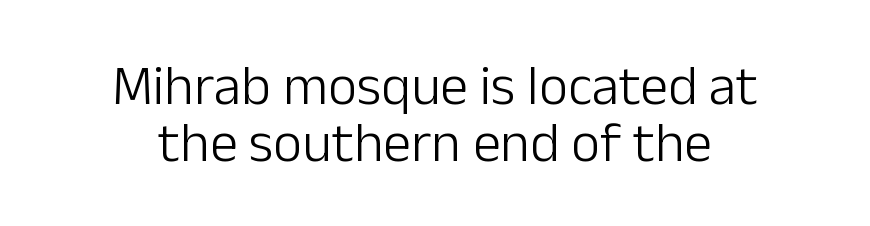
Q: Is the text bold? A: No.
Q: Is the text italic (slanted)? A: No, it is upright.
Q: Is the typeface a serif or a sans-serif typeface? A: Sans-serif.
Q: Is the text underlined? A: No.
Q: How is the paragraph aligned? A: Centered.
Q: Is the spacing between letters normal or unusually wide? A: Normal.
Q: Is the spacing between lines tight, normal or loose? A: Tight.
Q: Width (condensed, normal, or wide)? A: Normal.
Q: Stroke contrast? A: Low.
Q: x-height? A: Medium.
Q: Monospaced? A: No.
